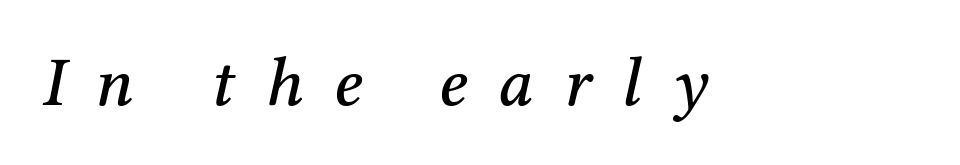
{"serif": "yes", "italic": "yes", "lean": "right", "slant_degrees": 12, "width": "normal", "stroke_contrast": "medium", "x_height": "medium", "monospaced": "no", "underline": "no", "letter_spacing": "wide", "letter_spacing_em": 0.44, "glyph_px": 70}
